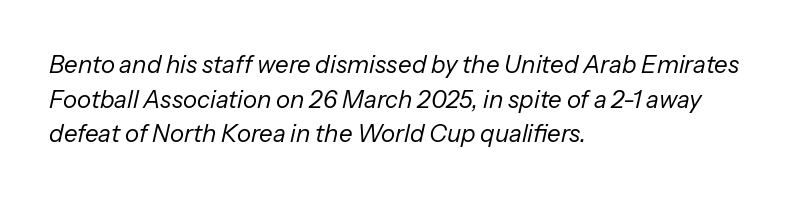
Q: Is the text bold? A: No.
Q: Is the text italic (slanted)? A: Yes, it leans right by about 13 degrees.
Q: Is the text underlined? A: No.
Q: How is the paragraph aligned? A: Left-aligned.
Q: Is the spacing between letters normal or unusually wide? A: Normal.
Q: Is the spacing between lines tight, normal or loose? A: Normal.
